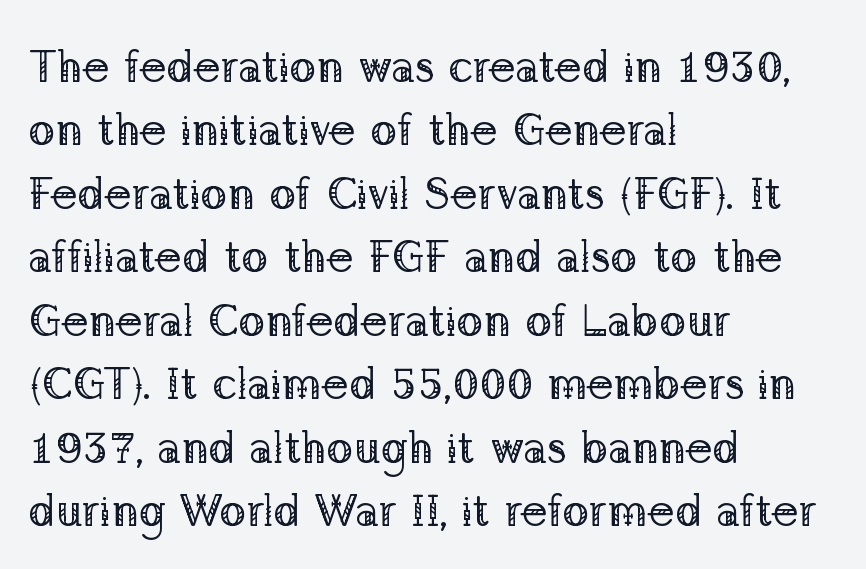
{"serif": "yes", "italic": "no", "bold": "no", "weight": "regular", "width": "normal", "stroke_contrast": "low", "x_height": "medium", "monospaced": "no", "underline": "no", "align": "left", "line_spacing": "normal", "line_spacing_ratio": 1.41, "letter_spacing": "normal", "letter_spacing_em": 0.0, "glyph_px": 45}
